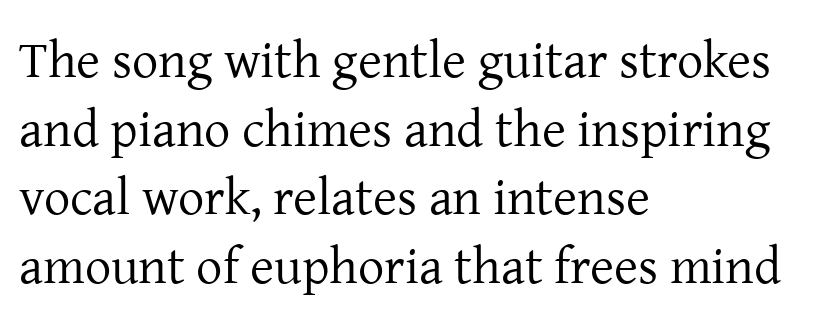
The image shows 52 px regular-weight serif type, upright; set left-aligned, normal line spacing (1.32x), normal letter spacing, not underlined; low stroke contrast and a medium x-height.
